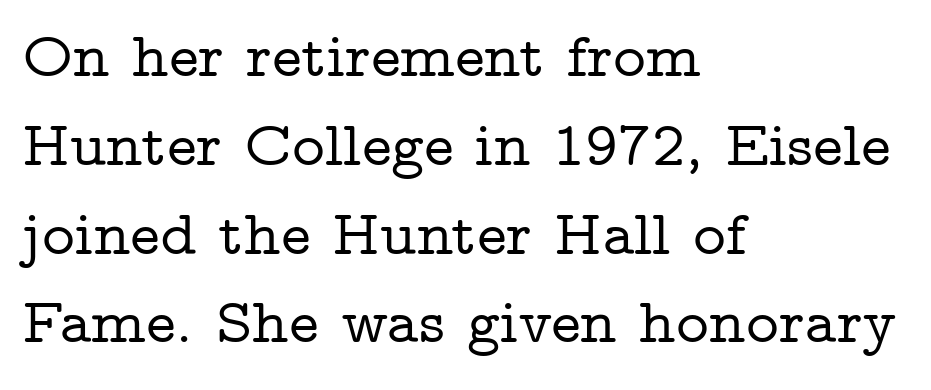
Does the type have serifs? Yes, each stem ends in a small foot. Is there much room between lines? A standard amount, neither cramped nor airy. A typesetter would call this proportional, since set widths differ per character. Leftover space on each line is placed entirely after the last word. Designer's note — italics off, roman on.
